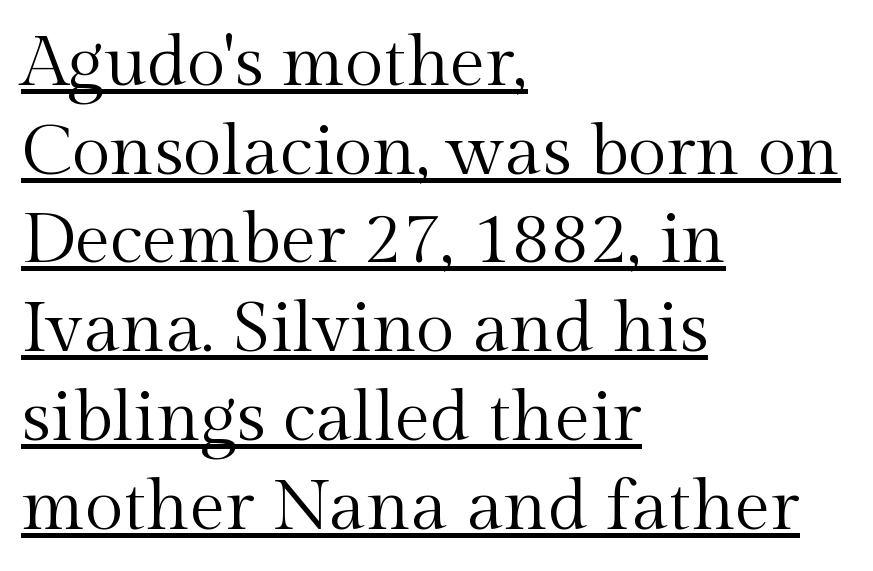
Q: Is the text bold? A: No.
Q: Is the text italic (slanted)? A: No, it is upright.
Q: Is the typeface a serif or a sans-serif typeface? A: Serif.
Q: Is the text underlined? A: Yes.
Q: How is the paragraph aligned? A: Left-aligned.
Q: Is the spacing between letters normal or unusually wide? A: Normal.
Q: Is the spacing between lines tight, normal or loose? A: Normal.
Q: Width (condensed, normal, or wide)? A: Normal.
Q: x-height? A: Medium.
Q: Monospaced? A: No.
